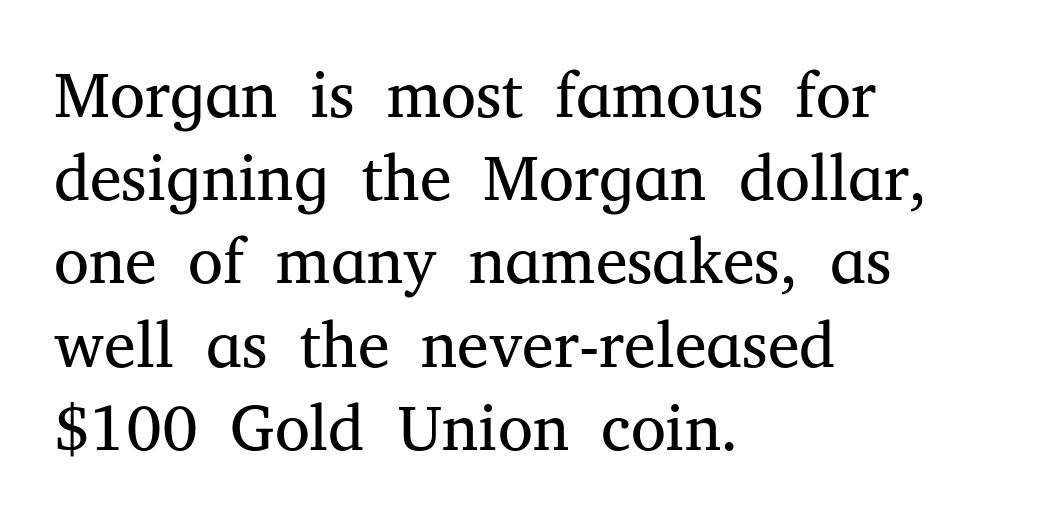
No letter is thick-stroked: the sample isn't bold. Descender tails drop into unmarked territory. The typography opts for an upright posture over an oblique one. Short and long lines alike share a common starting point at left. The type is set solid horizontally, with unmodified tracking.
